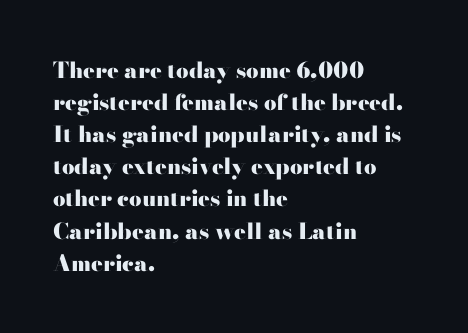
These lines were composed using upright roman letters. Bare-footed words on every line. The vertical gap from one line to the next is medium. Leftover space on each line is placed entirely after the last word. The line texture is even and compact thanks to regular tracking.
